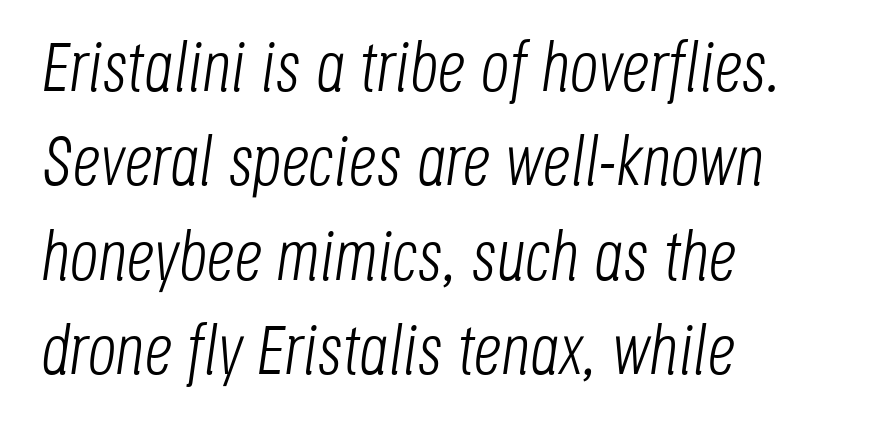
No heavy texture on the line: the type isn't bold. Horizontally, the lines are justified to the leading edge only. Look at the tracking — it's just the regular setting, nothing added. The rows are spaced the way most documents space them.
